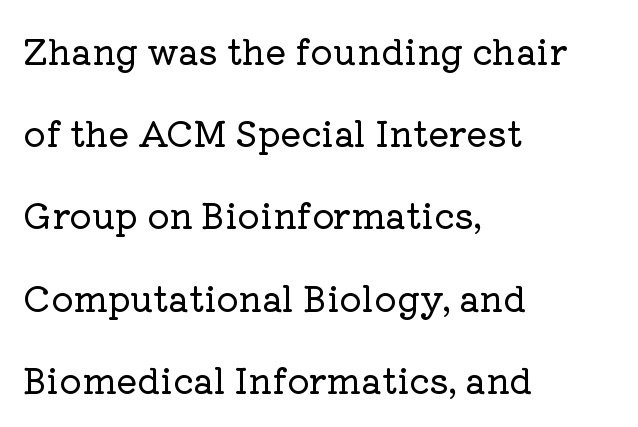
{"serif": "yes", "italic": "no", "width": "normal", "stroke_contrast": "low", "x_height": "medium", "monospaced": "no", "underline": "no", "align": "left", "line_spacing": "loose", "line_spacing_ratio": 2.35, "letter_spacing": "normal", "letter_spacing_em": 0.0, "glyph_px": 35}
